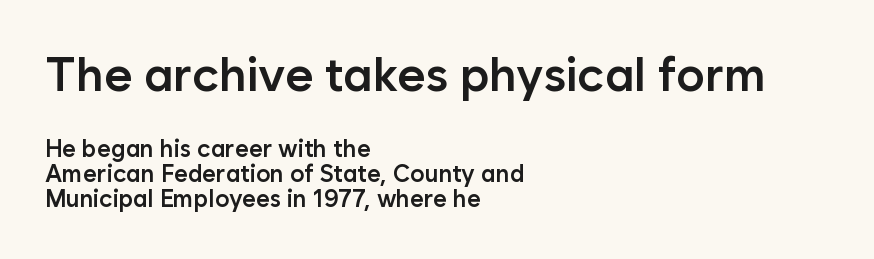
Size contrast runs from large at the top to small at the bottom. Nope, no serifs anywhere on these letters. Closely set lines give the paragraph a compact silhouette. These lines are rendered in a variable-pitch font. Look at the tracking — it's just the regular setting, nothing added. Slightly chunky letters — semibold, I'd say, not full bold.
